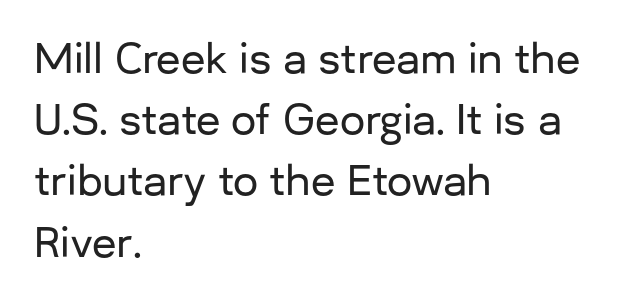
{"serif": "no", "italic": "no", "width": "normal", "stroke_contrast": "low", "x_height": "medium", "monospaced": "no", "underline": "no", "align": "left", "line_spacing": "normal", "line_spacing_ratio": 1.53, "letter_spacing": "normal", "letter_spacing_em": 0.0, "glyph_px": 40}
